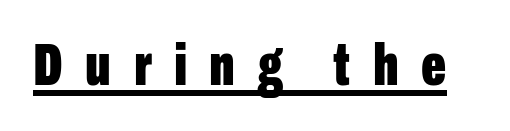
Q: Is the text bold? A: Yes.
Q: Is the text italic (slanted)? A: No, it is upright.
Q: Is the typeface a serif or a sans-serif typeface? A: Sans-serif.
Q: Is the text underlined? A: Yes.
Q: Is the spacing between letters normal or unusually wide? A: Unusually wide.
Q: Width (condensed, normal, or wide)? A: Condensed.
Q: Stroke contrast? A: Low.
Q: x-height? A: Medium.
Q: Monospaced? A: No.
